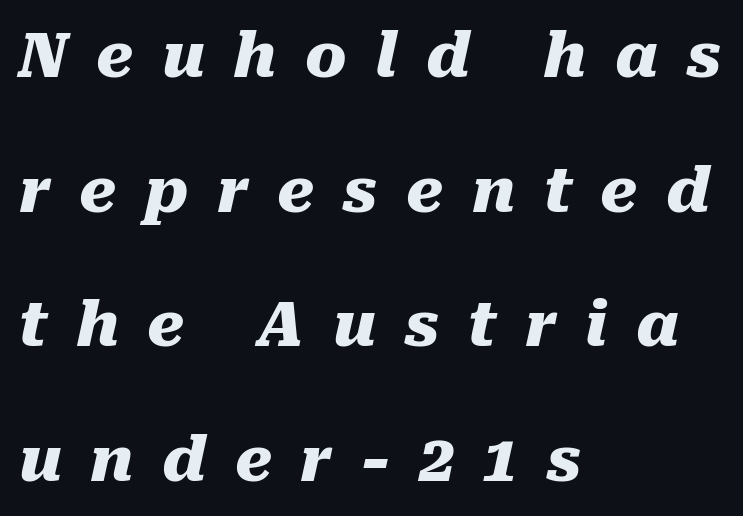
Q: Is the text bold? A: Yes.
Q: Is the text italic (slanted)? A: Yes, it leans right by about 10 degrees.
Q: Is the text underlined? A: No.
Q: How is the paragraph aligned? A: Left-aligned.
Q: Is the spacing between letters normal or unusually wide? A: Unusually wide.
Q: Is the spacing between lines tight, normal or loose? A: Loose.
Q: Width (condensed, normal, or wide)? A: Normal.
Q: Stroke contrast? A: Medium.
Q: x-height? A: Medium.
Q: Monospaced? A: No.
